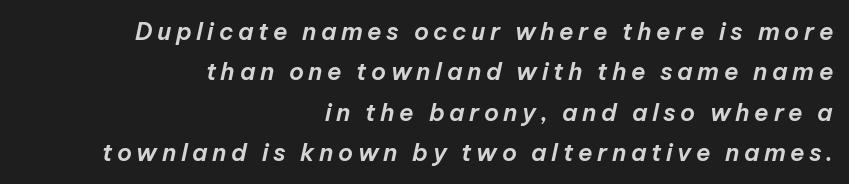
The string is rendered with underlining switched off. Right-aligned paragraph, ragged on the left. The line-height multiplier appears to be the usual default. Does the lettering tilt? It does — this is italic.
